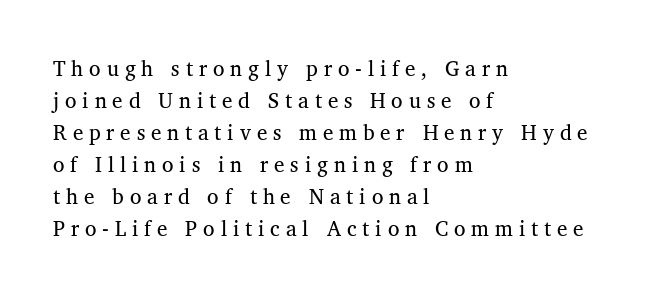
Q: Is the text bold? A: No.
Q: Is the text italic (slanted)? A: No, it is upright.
Q: Is the text underlined? A: No.
Q: How is the paragraph aligned? A: Left-aligned.
Q: Is the spacing between letters normal or unusually wide? A: Unusually wide.
Q: Is the spacing between lines tight, normal or loose? A: Normal.
